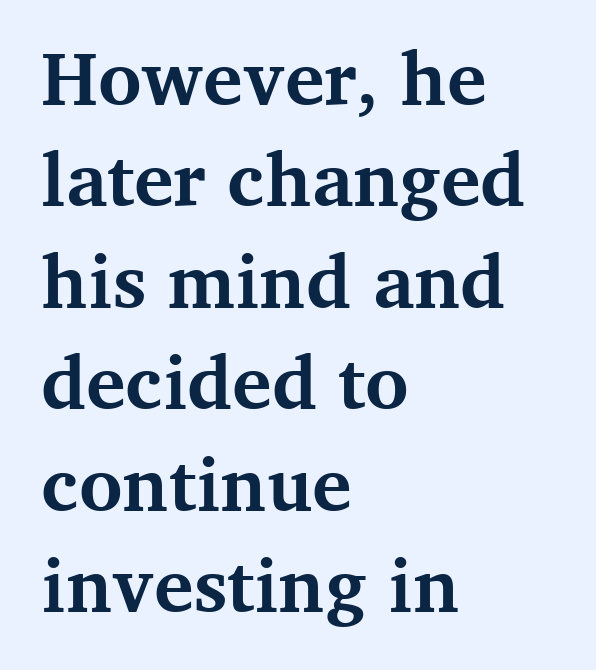
Classification — serif. This rendering features lettering with no underline. Think of a printed novel: that variable character pitch is what you see here. Teacher's note: observe the even left margin — that is flush-left alignment. The tracking reads as untouched default to a designer's eye. Heft: maximum for text — a bold.
